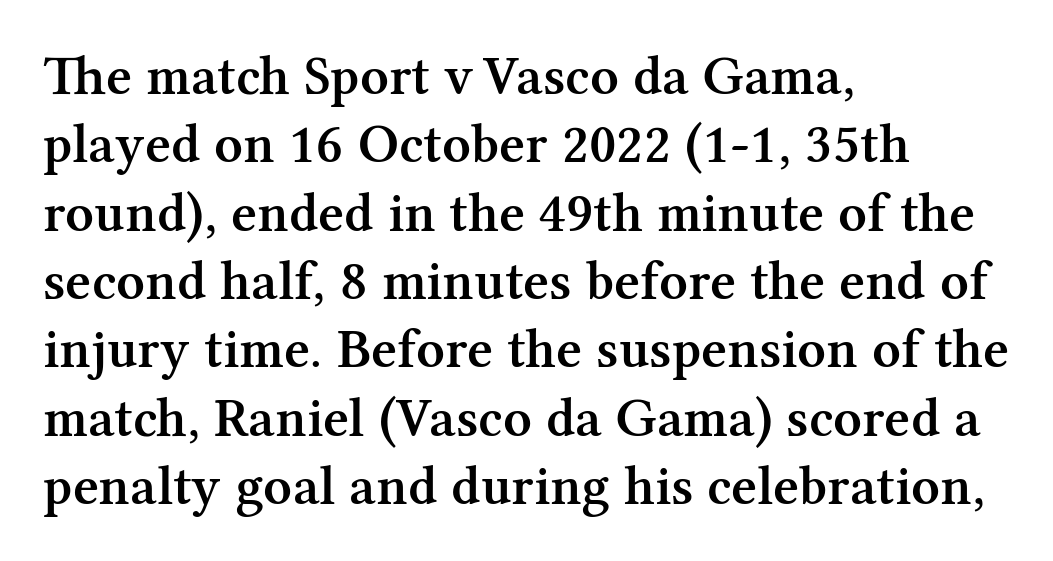
The image shows 56 px semibold serif type, upright; set left-aligned, line spacing 1.22x, normal letter spacing, not underlined; medium stroke contrast and a medium x-height.
